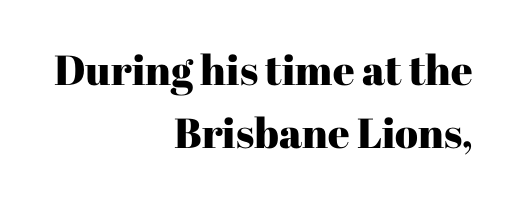
Honestly, there is no underline to notice here at all. Look at the tracking — it's just the regular setting, nothing added. This sample uses an upright cut, with every glyph sitting square on the baseline. Right-aligned paragraph, ragged on the left. Here the designer chose a conventional face with non-uniform glyph widths. Serif or sans? Serif — the stroke terminals have little feet.
